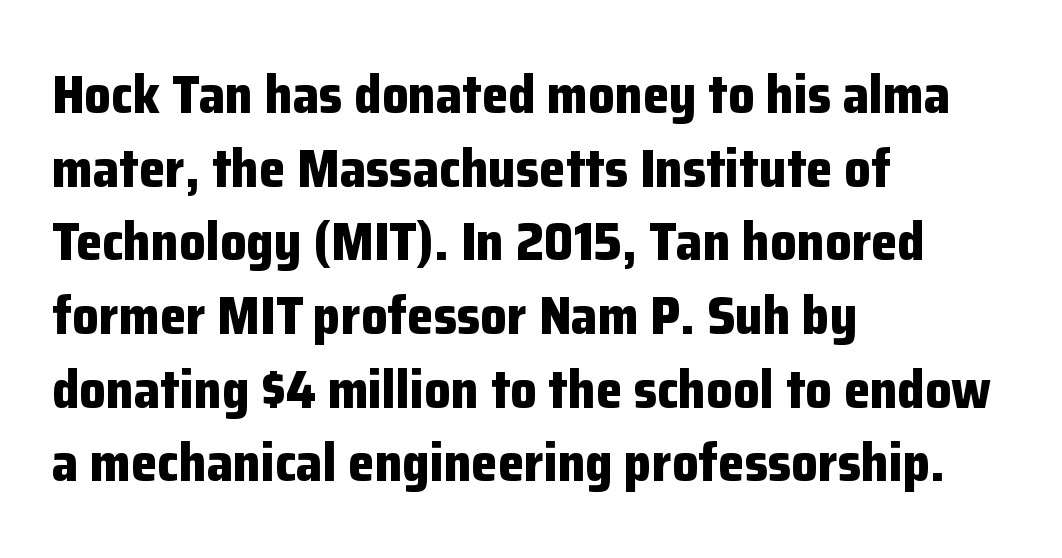
Q: Is the text bold? A: Yes.
Q: Is the text italic (slanted)? A: No, it is upright.
Q: Is the typeface a serif or a sans-serif typeface? A: Sans-serif.
Q: Is the text underlined? A: No.
Q: How is the paragraph aligned? A: Left-aligned.
Q: Is the spacing between letters normal or unusually wide? A: Normal.
Q: Is the spacing between lines tight, normal or loose? A: Normal.
Q: Width (condensed, normal, or wide)? A: Normal.
Q: Stroke contrast? A: Low.
Q: x-height? A: Medium.
Q: Monospaced? A: No.
